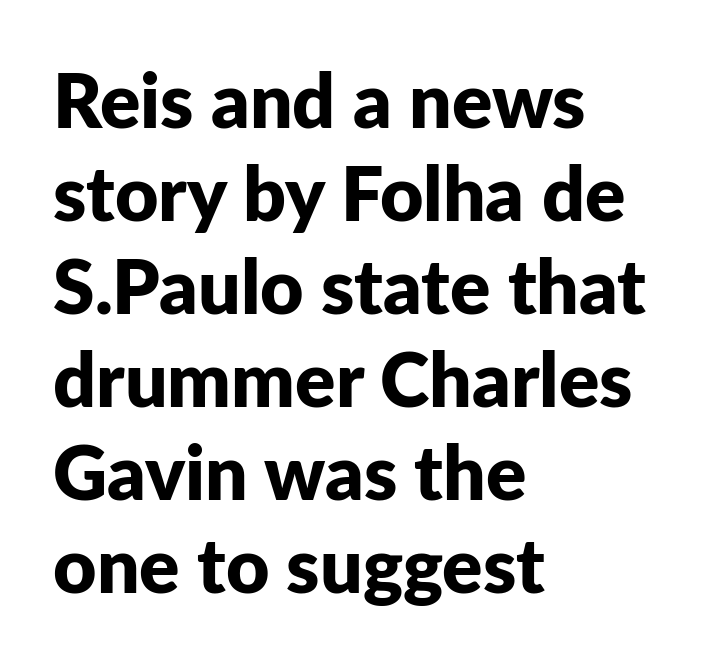
Honestly, there is no underline to notice here at all. Weight check: bold — yes, fully. The rendering uses natural spacing where letterforms have individual widths. Upright lettering throughout. How are the letters spaced? Ordinarily, with no added tracking. The compositor pushed each line to the left boundary.
